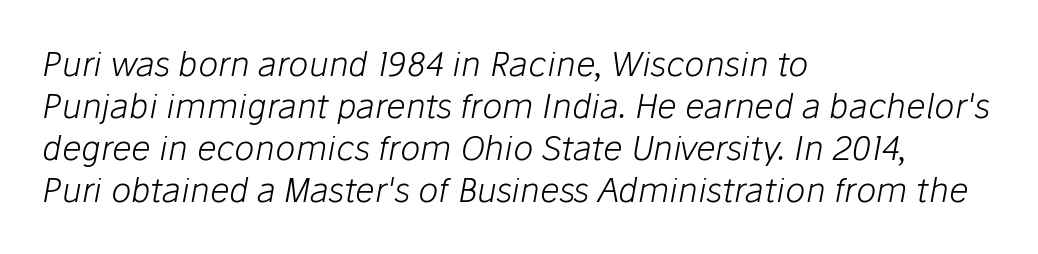
Honestly, the letter spacing is just normal — you wouldn't notice it. Bold? No — there's no thickening of the strokes. The font's italic variant was chosen for this text. Nobody drew a line under any word here.
